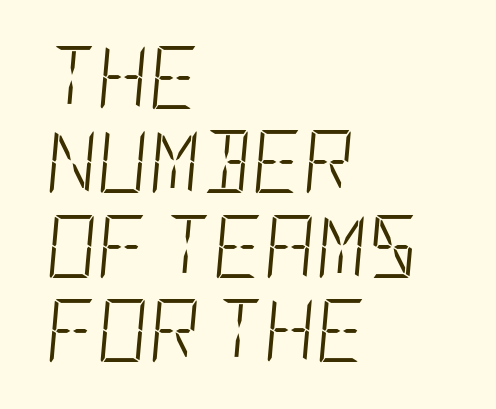
The image shows 63 px light, condensed type, italic (leaning right); set left-aligned, normal line spacing (1.34x), normal letter spacing, not underlined; low stroke contrast and a large x-height.
